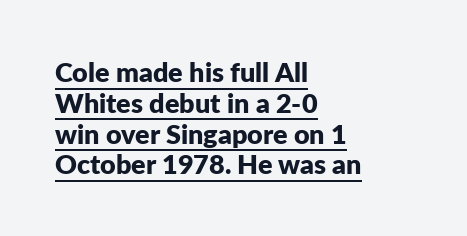
{"italic": "no", "bold": "yes", "underline": "yes", "align": "left", "line_spacing": "tight", "line_spacing_ratio": 1.14, "letter_spacing": "normal", "letter_spacing_em": 0.0, "glyph_px": 27}
